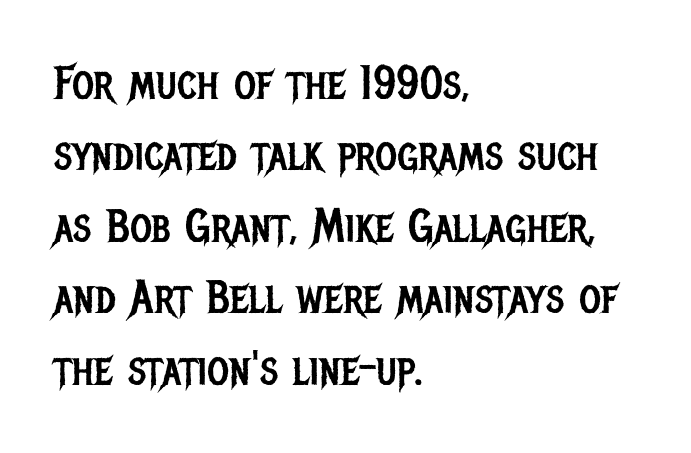
The image shows 47 px regular-weight, condensed sans-serif type, upright; set left-aligned, normal line spacing (1.52x), normal letter spacing, not underlined; low stroke contrast and a large x-height.
